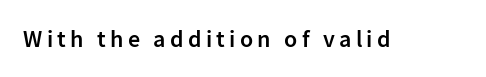
The image shows 24 px text type, upright; set not underlined.
